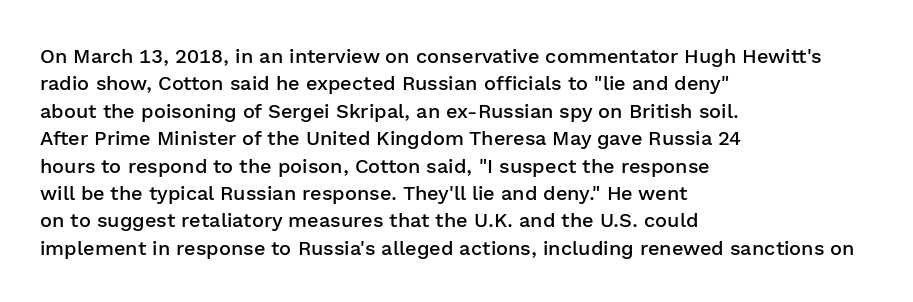
The image shows 20 px text type, upright; set left-aligned, normal line spacing (1.37x), normal letter spacing, not underlined.
